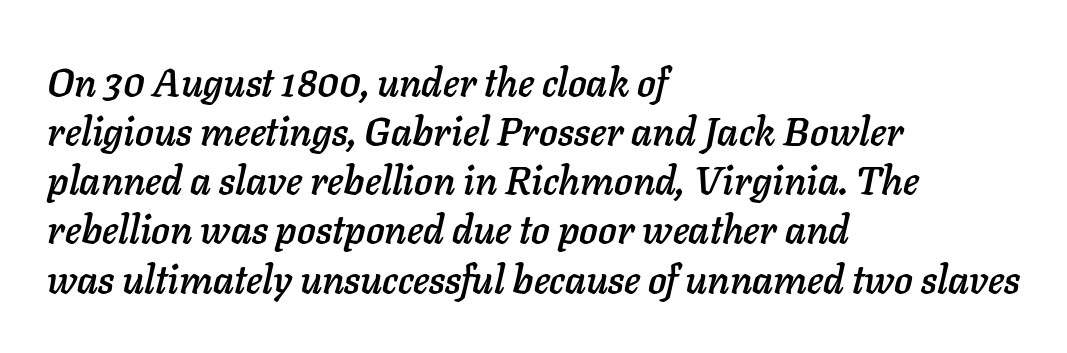
The image shows 39 px text type, italic (leaning right); set left-aligned, normal line spacing (1.26x), normal letter spacing, not underlined; low stroke contrast and a medium x-height.
